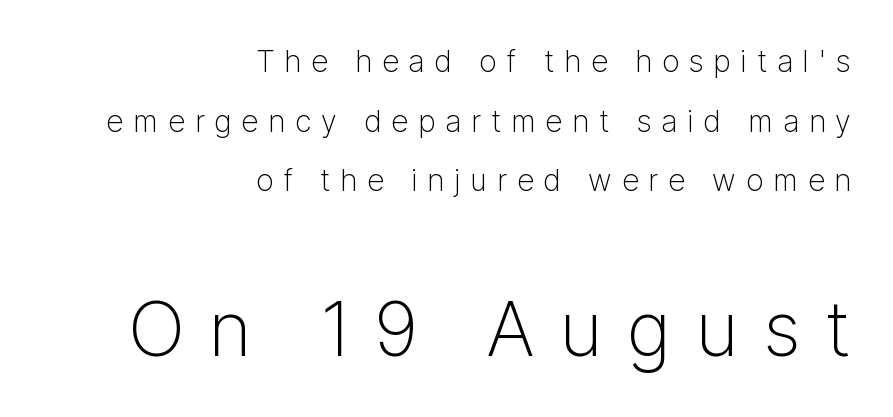
Q: Is the text bold? A: No.
Q: Is the text italic (slanted)? A: No, it is upright.
Q: Is the typeface a serif or a sans-serif typeface? A: Sans-serif.
Q: Is the text underlined? A: No.
Q: How is the paragraph aligned? A: Right-aligned.
Q: Is the spacing between letters normal or unusually wide? A: Unusually wide.
Q: Is the spacing between lines tight, normal or loose? A: Loose.
Q: Which block of text is set in a larger size, the first (top) or the second (bottom)? A: The second (bottom) one.
Q: Width (condensed, normal, or wide)? A: Normal.
Q: Stroke contrast? A: Low.
Q: x-height? A: Medium.
Q: Monospaced? A: No.
